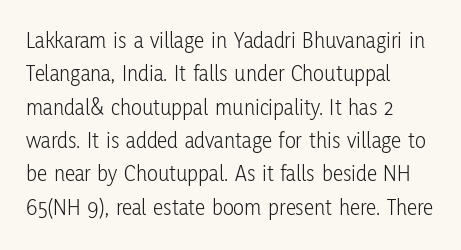
How would I describe the line gaps? Plain and ordinary. Just letters on the line, the space beneath them empty. Alignment: flush left. In terms of posture, this sample is upright.
